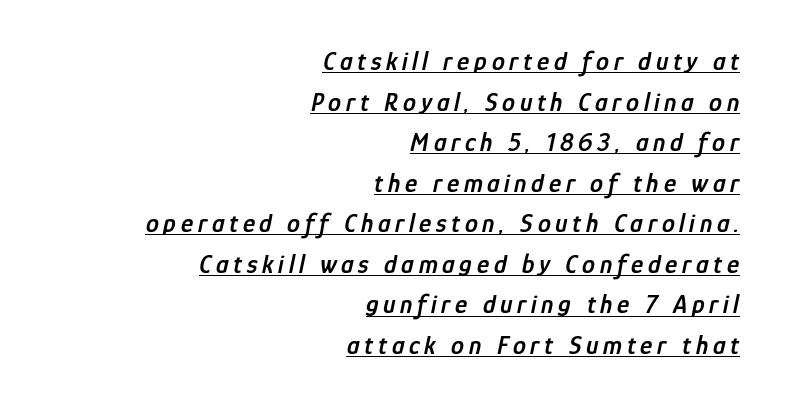
Q: Is the text bold? A: Semi-bold.
Q: Is the text italic (slanted)? A: Yes, it leans right by about 12 degrees.
Q: Is the text underlined? A: Yes.
Q: How is the paragraph aligned? A: Right-aligned.
Q: Is the spacing between lines tight, normal or loose? A: Normal.
